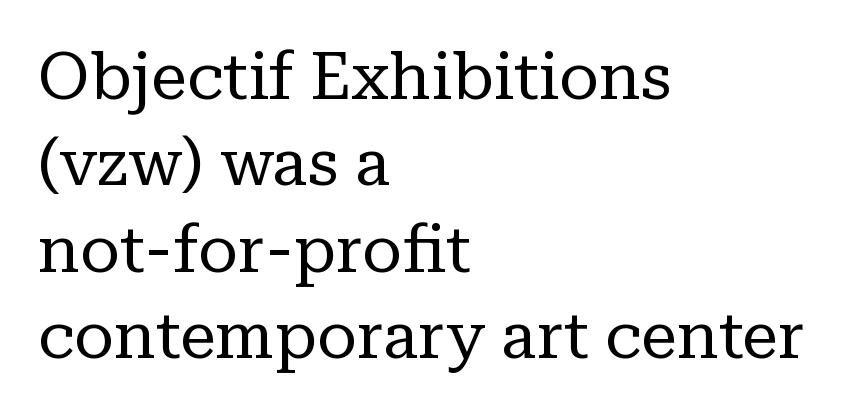
Q: Is the text bold? A: No.
Q: Is the text italic (slanted)? A: No, it is upright.
Q: Is the typeface a serif or a sans-serif typeface? A: Serif.
Q: Is the text underlined? A: No.
Q: How is the paragraph aligned? A: Left-aligned.
Q: Is the spacing between letters normal or unusually wide? A: Normal.
Q: Is the spacing between lines tight, normal or loose? A: Normal.
Q: Width (condensed, normal, or wide)? A: Normal.
Q: Stroke contrast? A: Low.
Q: x-height? A: Medium.
Q: Monospaced? A: No.
